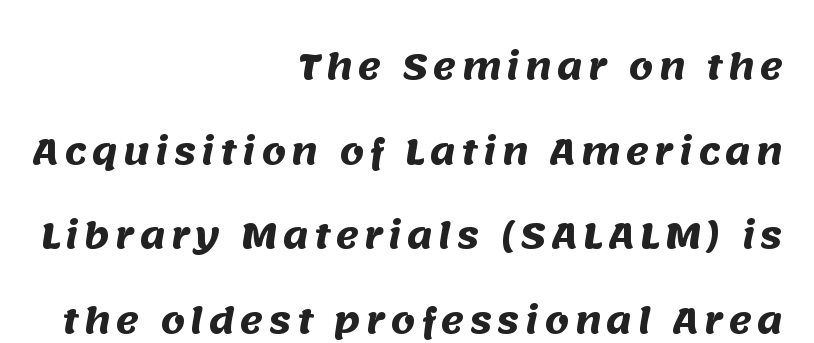
Q: Is the text bold? A: Yes.
Q: Is the typeface a serif or a sans-serif typeface? A: Sans-serif.
Q: Is the text underlined? A: No.
Q: How is the paragraph aligned? A: Right-aligned.
Q: Is the spacing between lines tight, normal or loose? A: Loose.
Q: Width (condensed, normal, or wide)? A: Normal.
Q: Stroke contrast? A: Medium.
Q: x-height? A: Large.
Q: Monospaced? A: No.
